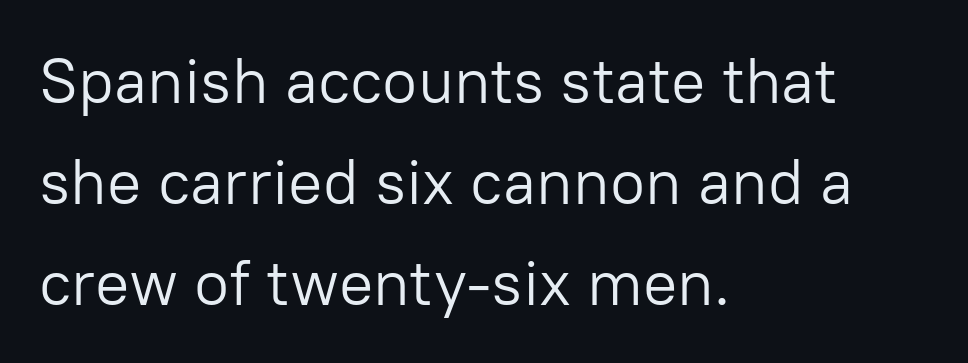
A bare baseline throughout the passage. These lines are rendered in a variable-pitch font. The paragraph has a hard left edge and a soft right edge. Bold? No — there's no thickening of the strokes. This is the regular roman posture of the typeface. Evenly set lines give the paragraph a standard silhouette.
